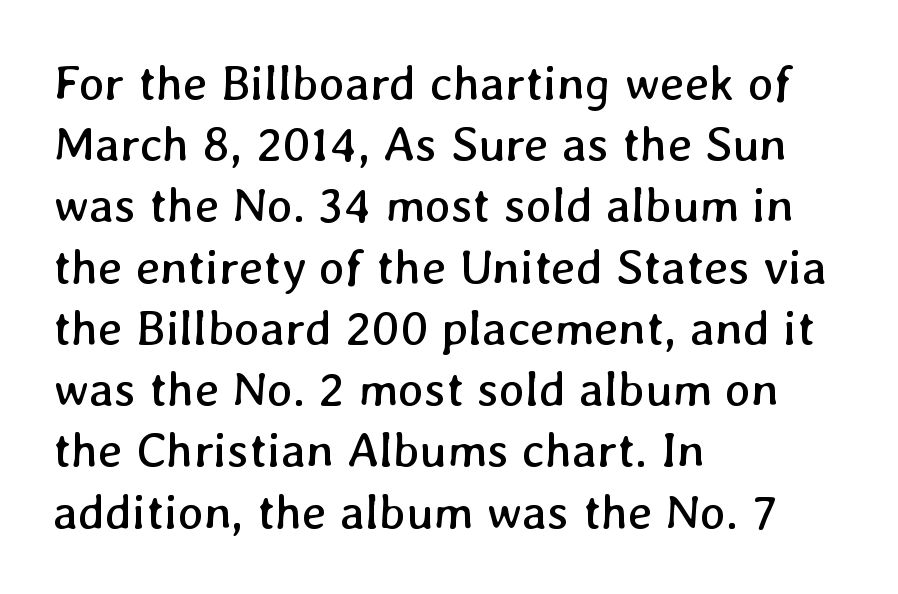
Q: Is the text bold? A: No.
Q: Is the text underlined? A: No.
Q: How is the paragraph aligned? A: Left-aligned.
Q: Is the spacing between letters normal or unusually wide? A: Normal.
Q: Is the spacing between lines tight, normal or loose? A: Normal.
Q: Width (condensed, normal, or wide)? A: Normal.
Q: Stroke contrast? A: Low.
Q: x-height? A: Medium.
Q: Monospaced? A: No.
